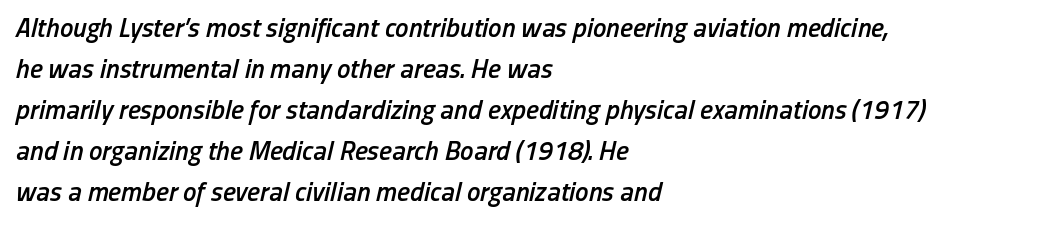
This sample is left-justified, so line endings fall wherever the words run out. Default kerning and tracking; the words read as compact shapes. Underlining? Definitely not there. The sample has been set in demibold, a notch under bold. Characters are canted at an angle relative to the baseline's perpendicular.
